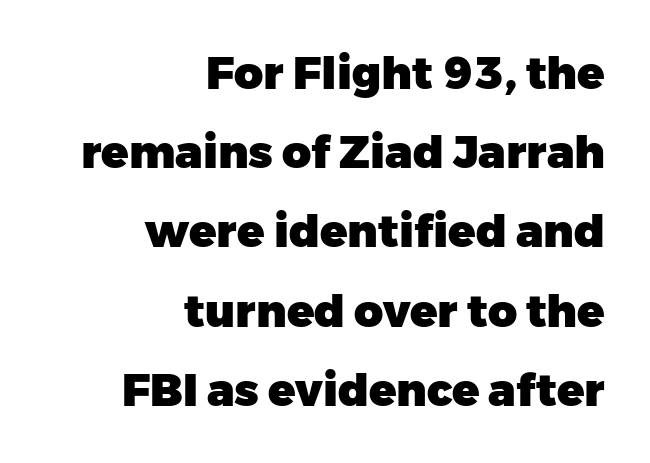
Q: Is the text bold? A: Yes.
Q: Is the text italic (slanted)? A: No, it is upright.
Q: Is the typeface a serif or a sans-serif typeface? A: Sans-serif.
Q: Is the text underlined? A: No.
Q: How is the paragraph aligned? A: Right-aligned.
Q: Is the spacing between letters normal or unusually wide? A: Normal.
Q: Width (condensed, normal, or wide)? A: Normal.
Q: Stroke contrast? A: Low.
Q: x-height? A: Medium.
Q: Monospaced? A: No.
